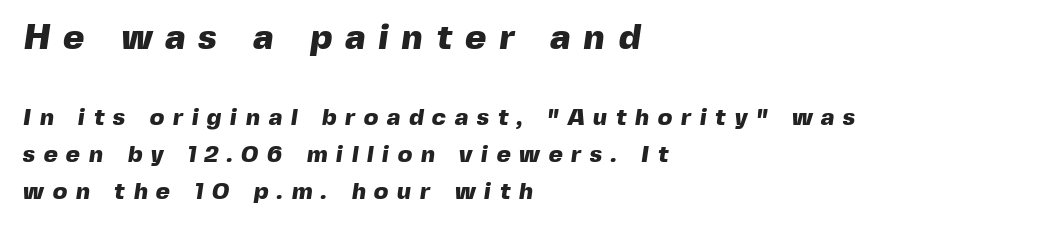
{"serif": "no", "bold": "yes", "weight": "heavy", "width": "normal", "x_height": "medium", "monospaced": "no", "underline": "no", "align": "left", "line_spacing": "normal", "line_spacing_ratio": 1.55, "letter_spacing": "wide", "letter_spacing_em": 0.36, "larger_block": "first", "size_ratio": 1.5, "glyph_px": 36}
